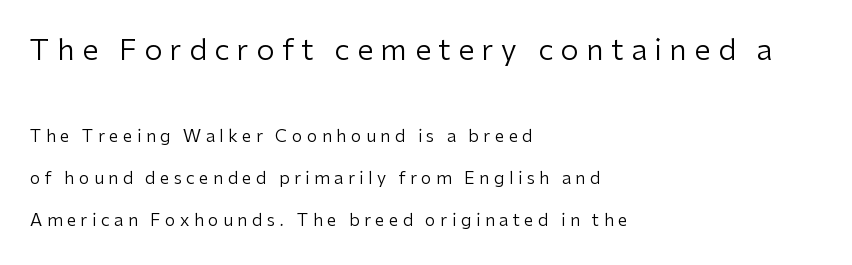
{"serif": "no", "italic": "no", "bold": "no", "weight": "regular", "width": "normal", "stroke_contrast": "low", "x_height": "medium", "monospaced": "no", "underline": "no", "align": "left", "line_spacing": "loose", "line_spacing_ratio": 2.45, "letter_spacing": "wide", "letter_spacing_em": 0.26, "larger_block": "first", "size_ratio": 1.71, "glyph_px": 29}
